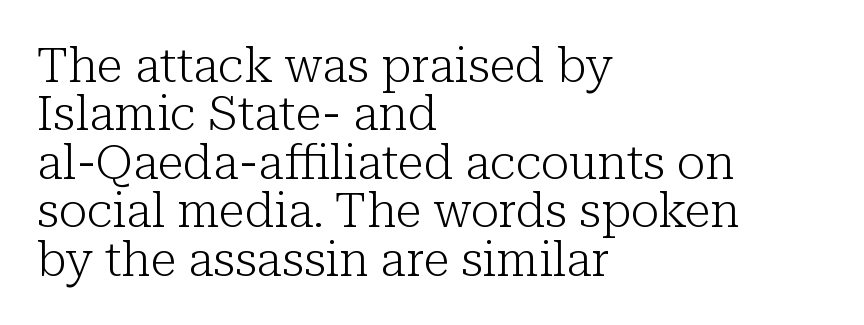
Interline gaps are noticeably narrow in this sample. This rendering uses left alignment, leaving the right contour irregular. If you drew a line through each stem, it would be perfectly vertical. Honestly, the letter spacing is just normal — you wouldn't notice it. The designer went with a serif here, giving each stem small feet. Anything drawn beneath the words? Only blank space.
